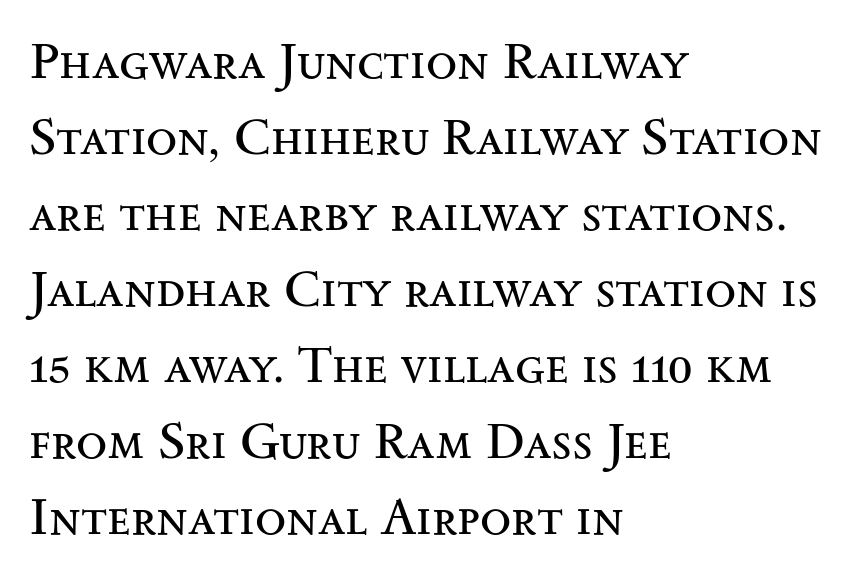
Q: Is the text bold? A: No.
Q: Is the text italic (slanted)? A: No, it is upright.
Q: Is the typeface a serif or a sans-serif typeface? A: Serif.
Q: Is the text underlined? A: No.
Q: How is the paragraph aligned? A: Left-aligned.
Q: Is the spacing between letters normal or unusually wide? A: Normal.
Q: Is the spacing between lines tight, normal or loose? A: Normal.
Q: Width (condensed, normal, or wide)? A: Wide.
Q: Stroke contrast? A: Medium.
Q: x-height? A: Small.
Q: Monospaced? A: No.
